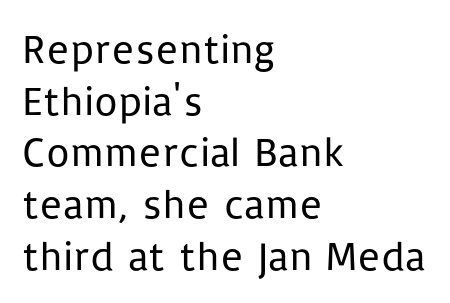
The setting favours the left margin, as ordinary paragraphs usually do. The type sits square on the baseline with zero lean. What kind of face is this? One without serifs — a sans. There is no visible air inserted between adjacent glyphs. No chunkiness to these letters — they're not bold.
